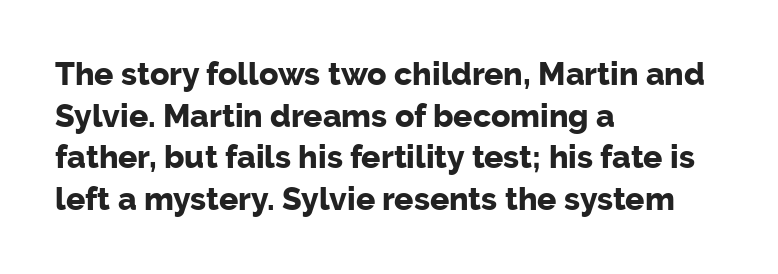
Vertically, the passage feels balanced, rows spaced as you'd expect. Layout note: lines flush left. The face used here is a sans, in the tradition of grotesques and geometrics. What stands out about the letter spacing? Nothing — it is the standard amount.
